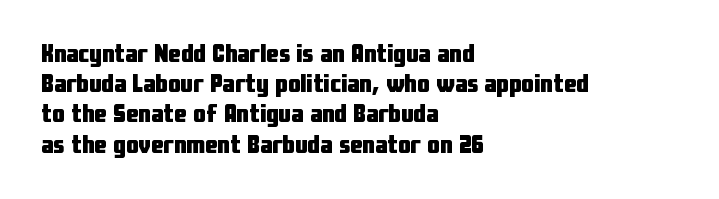
The passage shown is emphatically bold. The space directly below the letters is spotless. Tracking here is standard; glyphs follow each other at the usual distance. Where is the straight margin? On the left.
